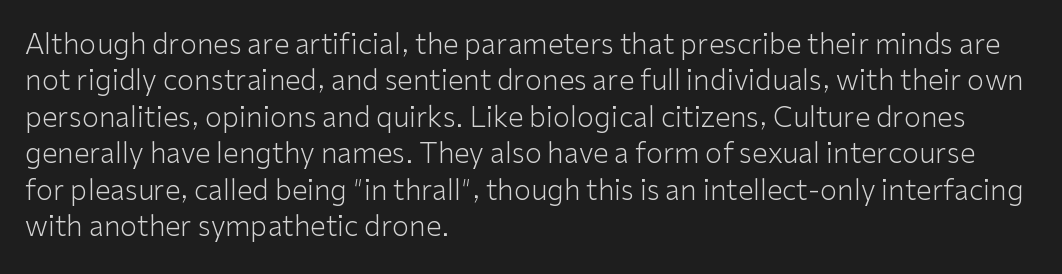
The image shows 28 px light sans-serif type, upright; set left-aligned, normal line spacing (1.3x), normal letter spacing, not underlined; low stroke contrast and a medium x-height.
